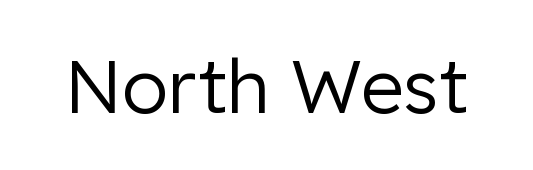
The image shows 75 px regular-weight sans-serif type, upright; set normal letter spacing, not underlined; low stroke contrast and a medium x-height.
